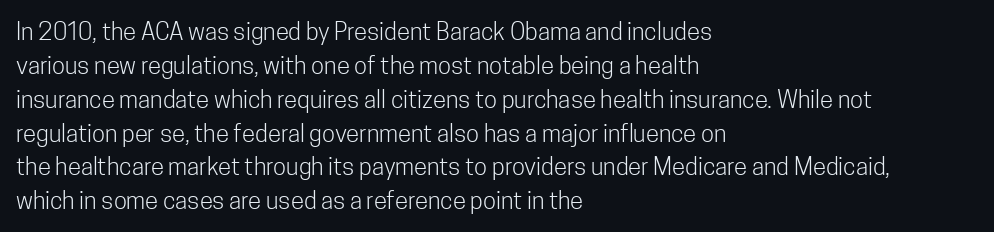
The image shows 24 px text type, upright; set left-aligned, normal line spacing (1.41x), normal letter spacing, not underlined.
